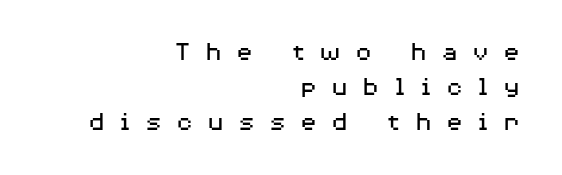
The image shows 28 px regular-weight, wide sans-serif type, upright; set right-aligned, normal line spacing (1.25x), unusually wide letter spacing (+0.5 em), not underlined; medium stroke contrast and a medium x-height.
